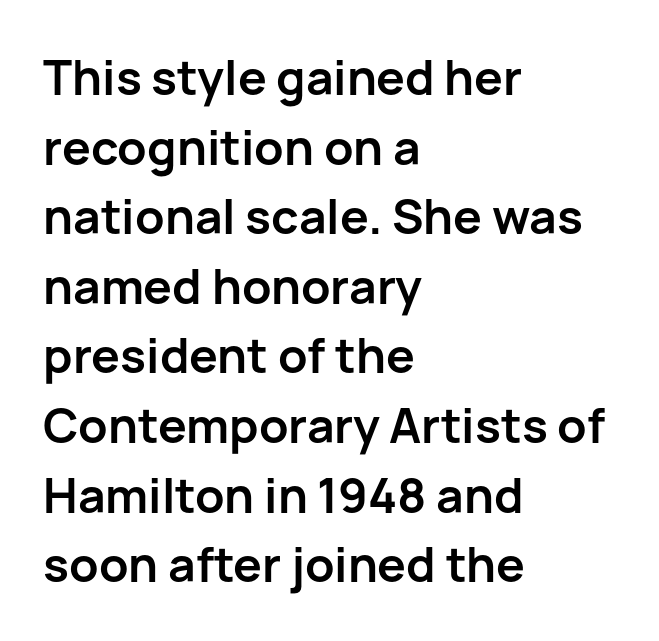
{"serif": "no", "italic": "no", "bold": "yes", "weight": "semibold", "width": "normal", "stroke_contrast": "low", "x_height": "medium", "monospaced": "no", "underline": "no", "align": "left", "line_spacing": "normal", "line_spacing_ratio": 1.45, "letter_spacing": "normal", "letter_spacing_em": 0.0, "glyph_px": 48}
